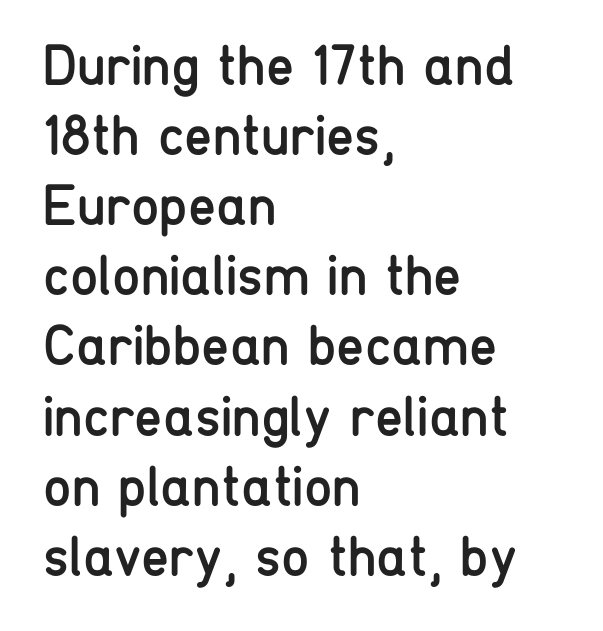
Q: Is the text bold? A: No.
Q: Is the text italic (slanted)? A: No, it is upright.
Q: Is the typeface a serif or a sans-serif typeface? A: Sans-serif.
Q: Is the text underlined? A: No.
Q: How is the paragraph aligned? A: Left-aligned.
Q: Is the spacing between letters normal or unusually wide? A: Normal.
Q: Width (condensed, normal, or wide)? A: Condensed.
Q: Stroke contrast? A: Low.
Q: x-height? A: Medium.
Q: Monospaced? A: No.
